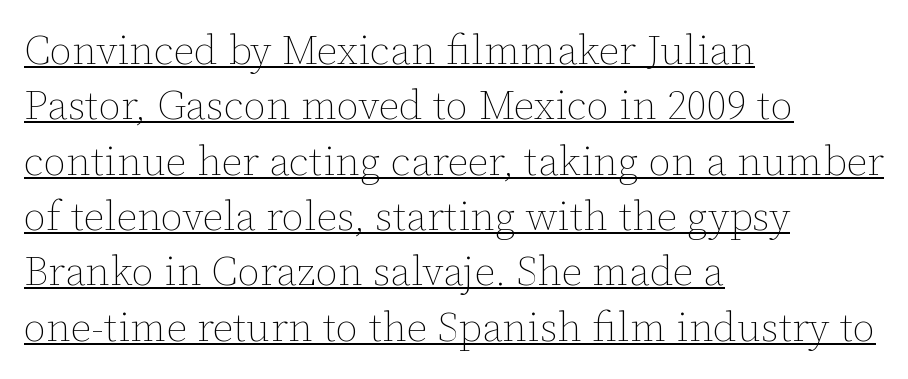
Q: Is the text bold? A: No.
Q: Is the text italic (slanted)? A: No, it is upright.
Q: Is the text underlined? A: Yes.
Q: How is the paragraph aligned? A: Left-aligned.
Q: Is the spacing between letters normal or unusually wide? A: Normal.
Q: Is the spacing between lines tight, normal or loose? A: Normal.
Q: Width (condensed, normal, or wide)? A: Normal.
Q: Stroke contrast? A: Low.
Q: x-height? A: Medium.
Q: Monospaced? A: No.
